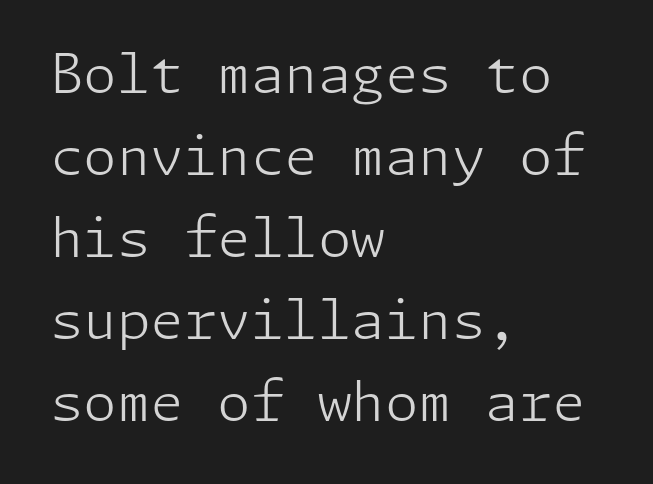
{"serif": "no", "italic": "no", "bold": "no", "weight": "light", "width": "normal", "stroke_contrast": "low", "x_height": "medium", "underline": "no", "align": "left", "line_spacing": "normal", "line_spacing_ratio": 1.52, "letter_spacing": "normal", "letter_spacing_em": 0.0, "glyph_px": 54}
